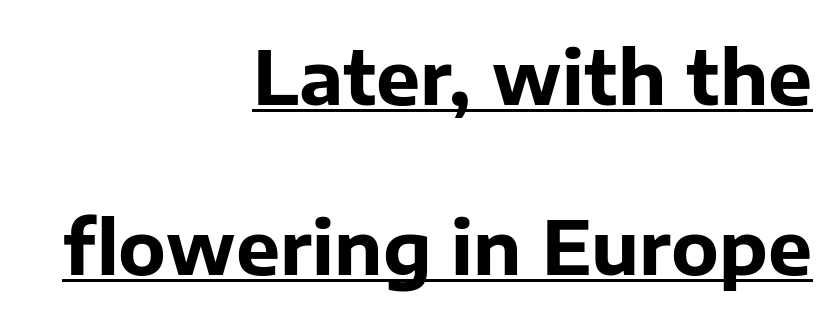
Q: Is the text bold? A: Yes.
Q: Is the text italic (slanted)? A: No, it is upright.
Q: Is the typeface a serif or a sans-serif typeface? A: Sans-serif.
Q: Is the text underlined? A: Yes.
Q: How is the paragraph aligned? A: Right-aligned.
Q: Is the spacing between letters normal or unusually wide? A: Normal.
Q: Is the spacing between lines tight, normal or loose? A: Loose.
Q: Width (condensed, normal, or wide)? A: Normal.
Q: Stroke contrast? A: Low.
Q: x-height? A: Medium.
Q: Monospaced? A: No.
